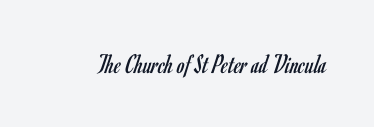
The image shows 28 px regular-weight, condensed sans-serif type; set normal letter spacing, not underlined; low stroke contrast and a small x-height.
